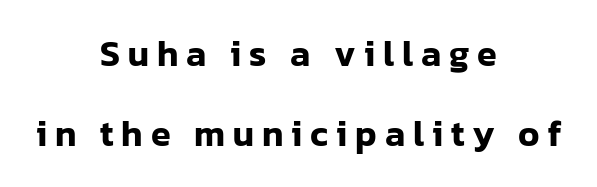
The image shows 36 px sans-serif type, upright; set centered, loose line spacing (2.22x), unusually wide letter spacing (+0.22 em), not underlined; low stroke contrast and a medium x-height.
